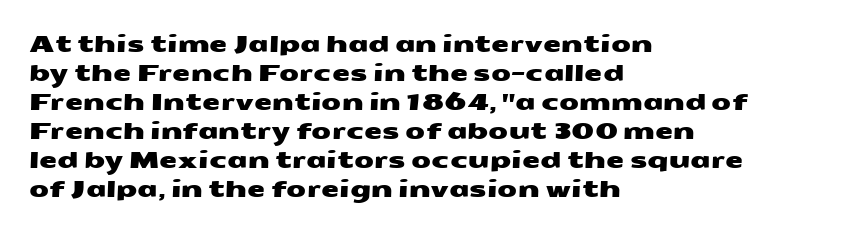
Glyph-to-glyph distance matches everyday printed text. Short and long lines alike share a common starting point at left. Check the space under the baseline: it is left empty. These lines sit exactly where default settings would place them.
